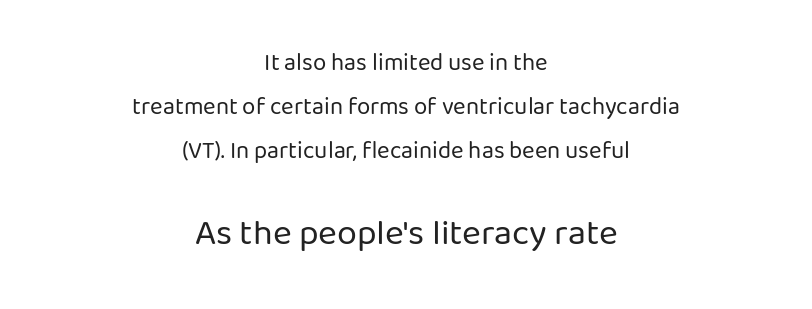
Only glyphs here, with clear space below each row. Think standard paragraph weight, or any step lighter than that. No feet cap the strokes, marking this as sans-serif type. Compared with a flush-left layout, this one balances lines on the center instead.
